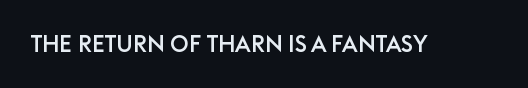
Q: Is the text italic (slanted)? A: No, it is upright.
Q: Is the text underlined? A: No.
Q: Is the spacing between letters normal or unusually wide? A: Normal.
